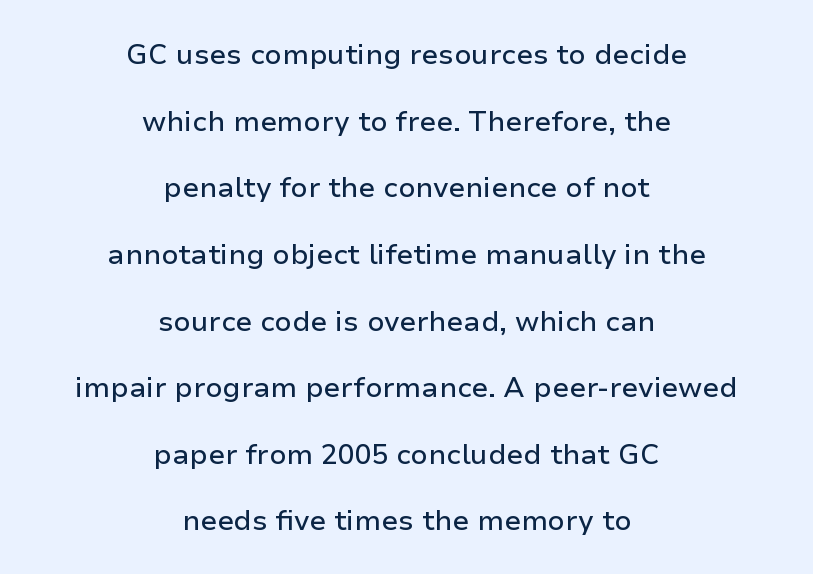
The image shows 28 px sans-serif type, upright; set centered, loose line spacing (2.38x), normal letter spacing, not underlined; low stroke contrast and a medium x-height.
